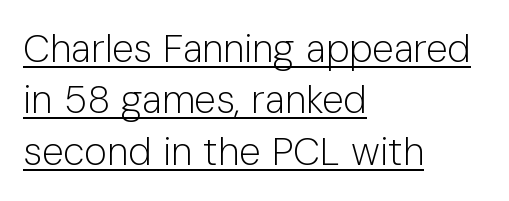
The image shows 39 px light sans-serif type, upright; set left-aligned, normal line spacing (1.32x), normal letter spacing, underlined; low stroke contrast and a medium x-height.
